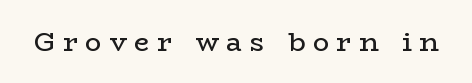
The image shows 27 px text type, upright; set unusually wide letter spacing (+0.28 em), not underlined.
